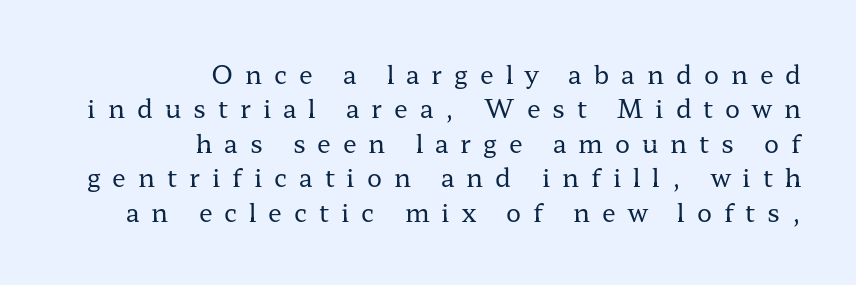
{"italic": "no", "bold": "no", "underline": "no", "align": "right", "line_spacing": "normal", "line_spacing_ratio": 1.38, "letter_spacing": "wide", "letter_spacing_em": 0.48, "glyph_px": 25}
